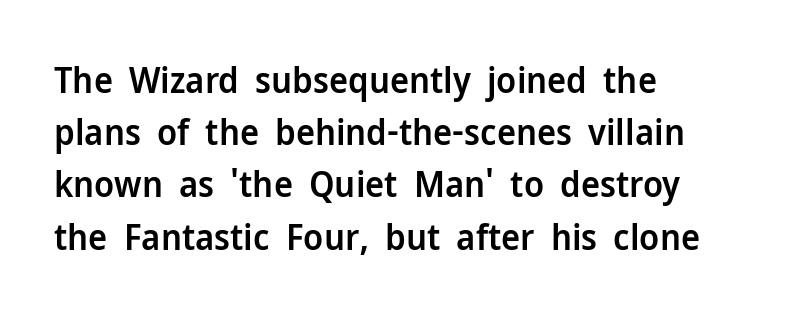
Q: Is the text bold? A: Semi-bold.
Q: Is the text italic (slanted)? A: No, it is upright.
Q: Is the typeface a serif or a sans-serif typeface? A: Sans-serif.
Q: Is the text underlined? A: No.
Q: How is the paragraph aligned? A: Left-aligned.
Q: Is the spacing between letters normal or unusually wide? A: Normal.
Q: Is the spacing between lines tight, normal or loose? A: Normal.
Q: Width (condensed, normal, or wide)? A: Normal.
Q: Stroke contrast? A: Low.
Q: x-height? A: Medium.
Q: Monospaced? A: No.
